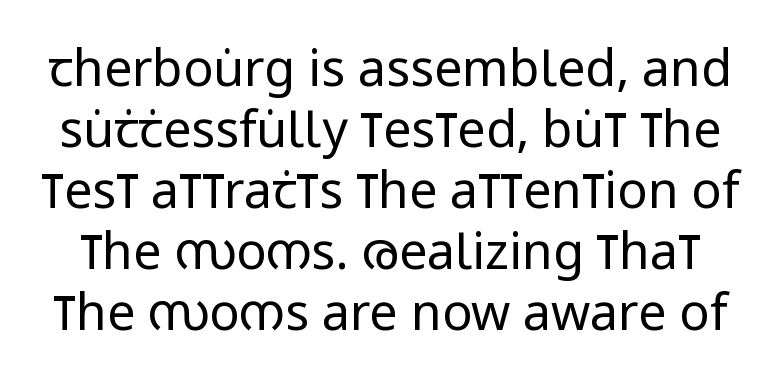
The image shows 50 px regular-weight, condensed sans-serif type, upright; set line spacing 1.22x, normal letter spacing, not underlined; low stroke contrast and a large x-height.
